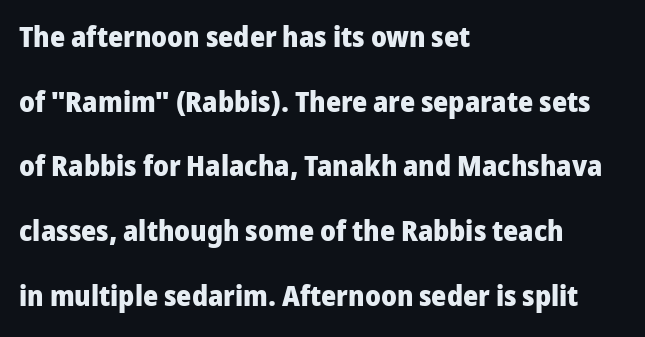
Q: Is the text bold? A: Yes.
Q: Is the text italic (slanted)? A: No, it is upright.
Q: Is the typeface a serif or a sans-serif typeface? A: Sans-serif.
Q: Is the text underlined? A: No.
Q: How is the paragraph aligned? A: Left-aligned.
Q: Is the spacing between letters normal or unusually wide? A: Normal.
Q: Is the spacing between lines tight, normal or loose? A: Loose.
Q: Width (condensed, normal, or wide)? A: Normal.
Q: Stroke contrast? A: Low.
Q: x-height? A: Medium.
Q: Monospaced? A: No.
